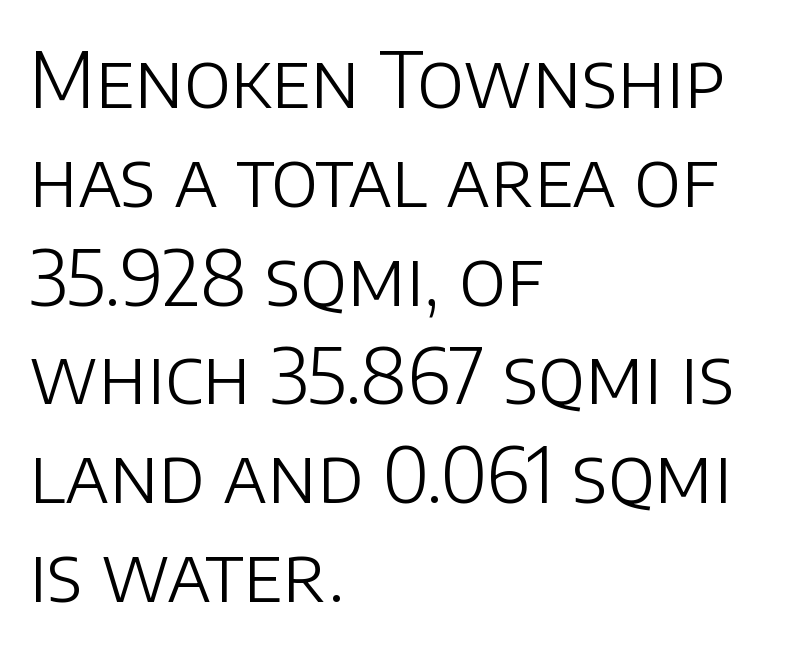
The image shows 76 px light sans-serif type, upright; set left-aligned, normal line spacing (1.3x), normal letter spacing, not underlined; low stroke contrast and a large x-height.
